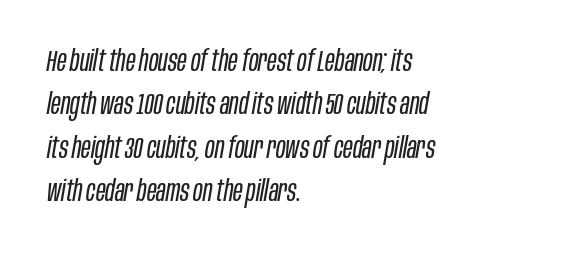
The image shows 29 px regular-weight, condensed type, italic (leaning right); set left-aligned, normal line spacing (1.5x), normal letter spacing, not underlined; low stroke contrast and a large x-height.
